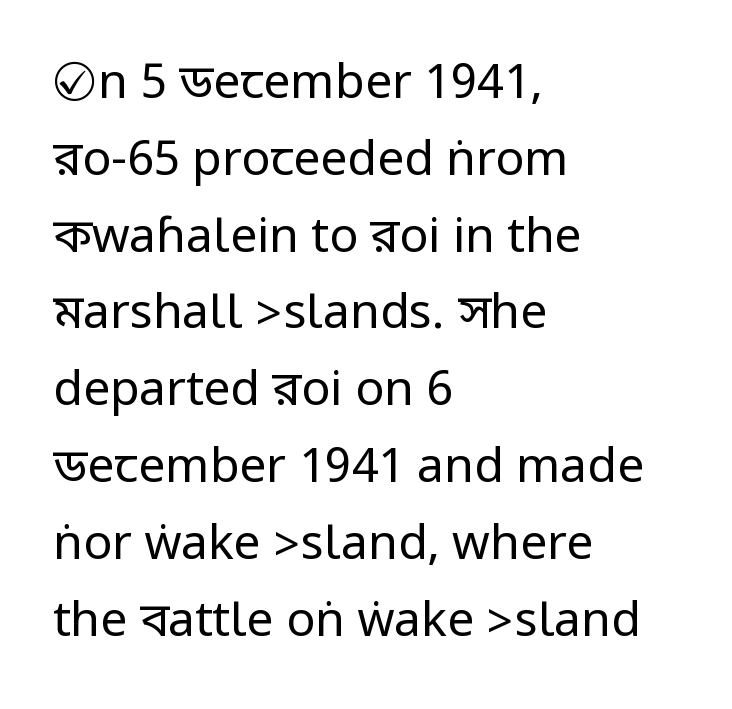
Q: Is the text bold? A: No.
Q: Is the text italic (slanted)? A: No, it is upright.
Q: Is the typeface a serif or a sans-serif typeface? A: Sans-serif.
Q: Is the text underlined? A: No.
Q: How is the paragraph aligned? A: Left-aligned.
Q: Is the spacing between letters normal or unusually wide? A: Normal.
Q: Is the spacing between lines tight, normal or loose? A: Normal.
Q: Width (condensed, normal, or wide)? A: Condensed.
Q: Stroke contrast? A: Low.
